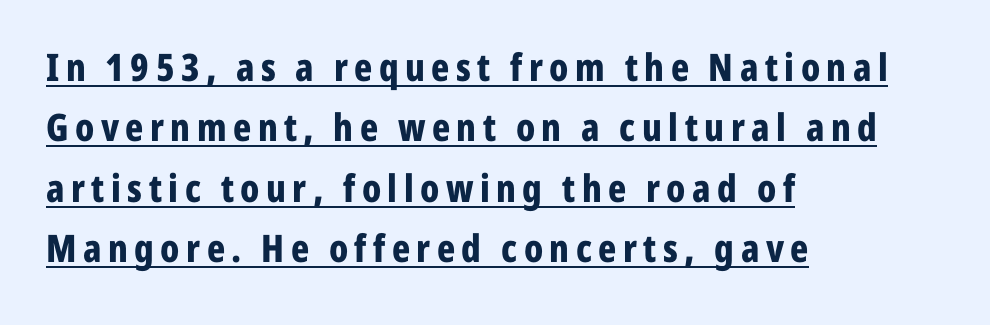
Nope, not italic — everything's standing straight. Regular leading. Plenty of ink on the page — the face is bold. Character widths vary here, with narrow letters taking less room than wide ones. A classic flush-left, rag-right setting is used for this passage. The rendered words wear a rule along their underside.
